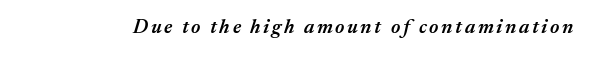
{"italic": "yes", "lean": "right", "slant_degrees": 17, "bold": "semi", "underline": "no", "glyph_px": 20}
